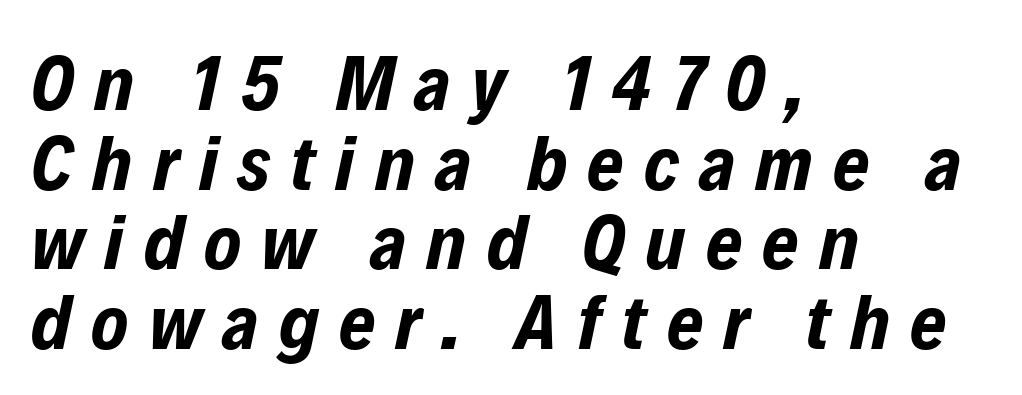
What's the leading like? Squeezed, with rows nearly overlapping. Spacing verdict: proportional, widths tailored to each character. The glyphs are unaccompanied by any horizontal stroke below them. This sample uses an oblique cut, with every glyph tilted off the vertical. Each word looks stretched out because of the extra space between its letters. The ragged edge is on the right, which tells us the setting is flush left.
